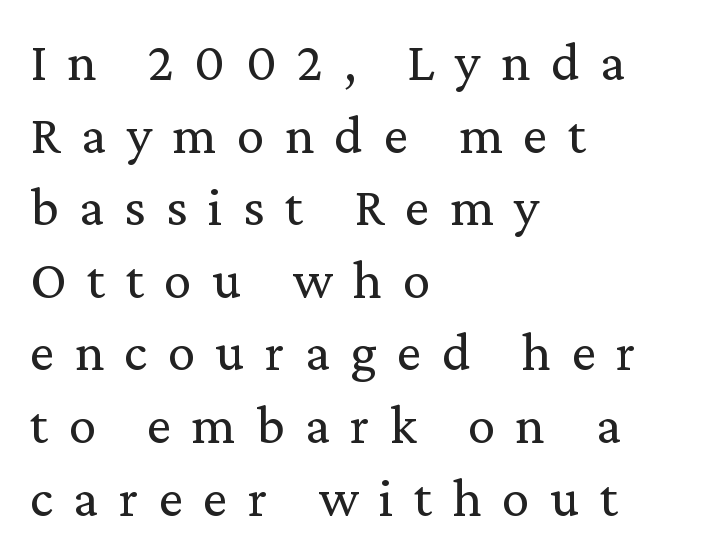
Stems and bowls with no extra thickness — not bold. Stroke terminals: seriffed. The glyphs are unaccompanied by any horizontal stroke below them. Italic: no, the glyphs are upright roman.
